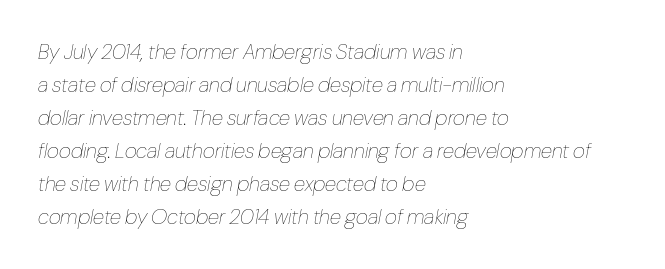
Baseline-to-baseline distance is the conventional proportion of letter height. The horizontal fit of the characters is conventional and even. Each row of text sits above clean, open space. The rendering anchors every line to the left-hand side.
